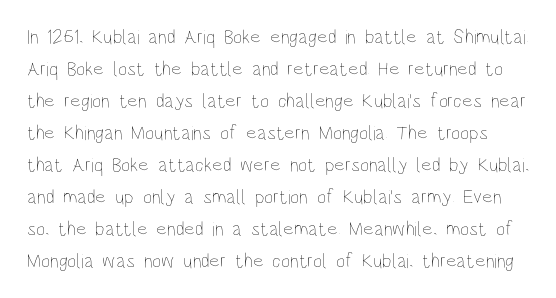
Q: Is the text bold? A: No.
Q: Is the text italic (slanted)? A: No, it is upright.
Q: Is the text underlined? A: No.
Q: Is the spacing between letters normal or unusually wide? A: Normal.
Q: Is the spacing between lines tight, normal or loose? A: Normal.
